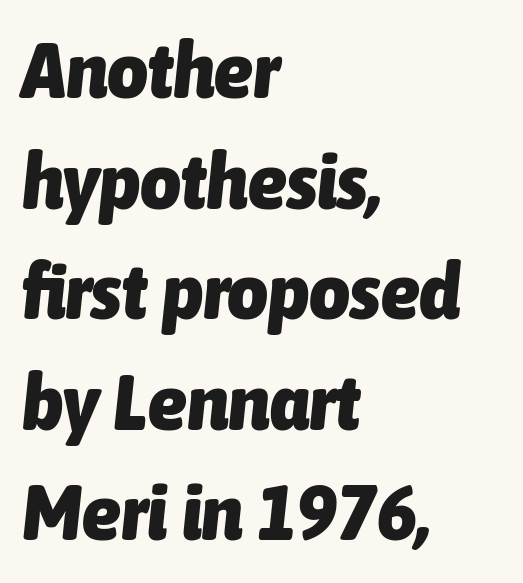
This sample uses an oblique cut, with every glyph tilted off the vertical. The space beneath each line is pristine and unruled. Varying glyph widths throughout — classic text-font behaviour. Observe the ordinary spacing: letters are neighbours, not strangers. Every row of glyphs begins at an identical x-position on the left.
